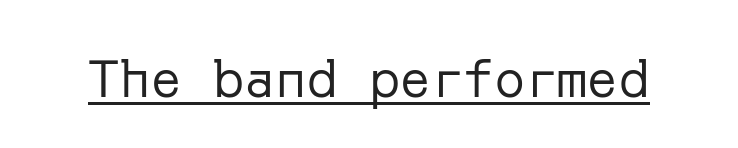
Q: Is the text bold? A: No.
Q: Is the text italic (slanted)? A: No, it is upright.
Q: Is the typeface a serif or a sans-serif typeface? A: Sans-serif.
Q: Is the text underlined? A: Yes.
Q: Is the spacing between letters normal or unusually wide? A: Normal.
Q: Width (condensed, normal, or wide)? A: Normal.
Q: Stroke contrast? A: Low.
Q: x-height? A: Medium.
